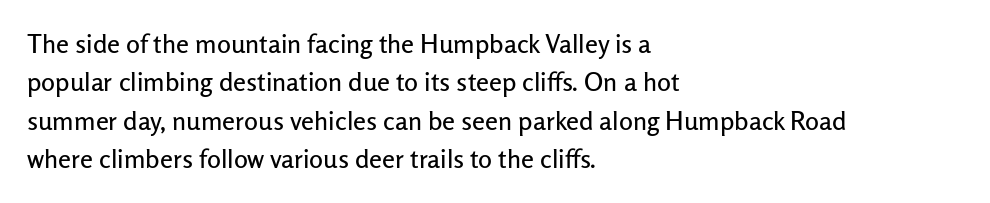
These lines keep a tight, regular rhythm from letter to letter. A student would call this left alignment; a typographer would say flush left, rag right. Descenders are the only things crossing below the line. Evenly set lines give the paragraph a standard silhouette. Ordinary non-slanted type is in use.
